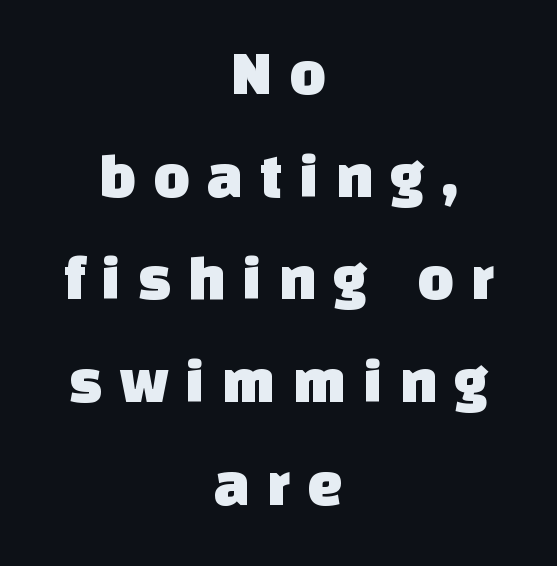
Q: Is the typeface a serif or a sans-serif typeface? A: Sans-serif.
Q: Is the text underlined? A: No.
Q: How is the paragraph aligned? A: Centered.
Q: Is the spacing between letters normal or unusually wide? A: Unusually wide.
Q: Is the spacing between lines tight, normal or loose? A: Normal.
Q: Width (condensed, normal, or wide)? A: Normal.
Q: Stroke contrast? A: Low.
Q: x-height? A: Large.
Q: Monospaced? A: No.
